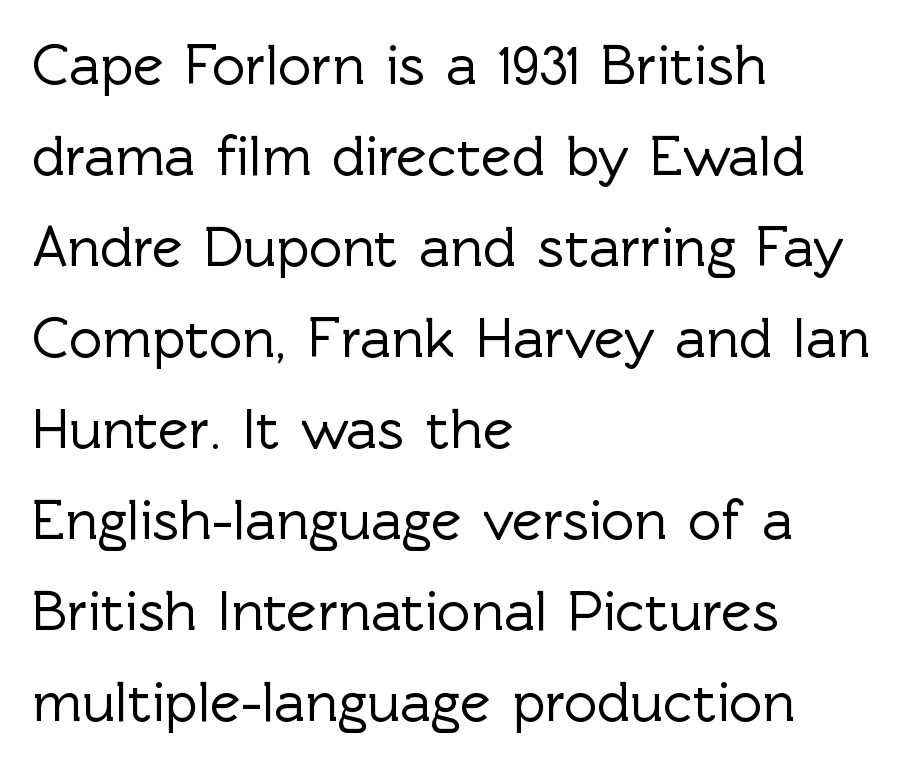
Q: Is the text italic (slanted)? A: No, it is upright.
Q: Is the typeface a serif or a sans-serif typeface? A: Sans-serif.
Q: Is the text underlined? A: No.
Q: How is the paragraph aligned? A: Left-aligned.
Q: Is the spacing between letters normal or unusually wide? A: Normal.
Q: Is the spacing between lines tight, normal or loose? A: Normal.
Q: Width (condensed, normal, or wide)? A: Normal.
Q: x-height? A: Medium.
Q: Monospaced? A: No.
